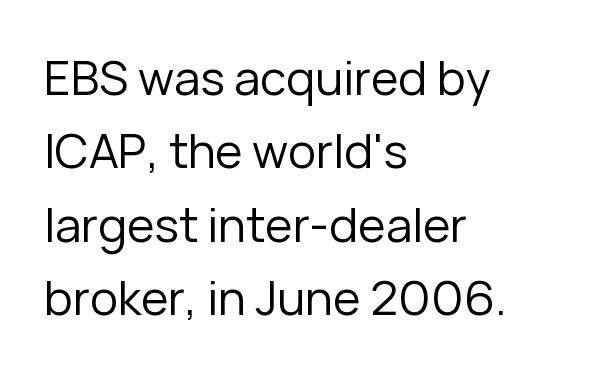
Q: Is the text bold? A: No.
Q: Is the text italic (slanted)? A: No, it is upright.
Q: Is the typeface a serif or a sans-serif typeface? A: Sans-serif.
Q: Is the text underlined? A: No.
Q: How is the paragraph aligned? A: Left-aligned.
Q: Is the spacing between letters normal or unusually wide? A: Normal.
Q: Is the spacing between lines tight, normal or loose? A: Normal.
Q: Width (condensed, normal, or wide)? A: Normal.
Q: Stroke contrast? A: Low.
Q: x-height? A: Medium.
Q: Monospaced? A: No.
